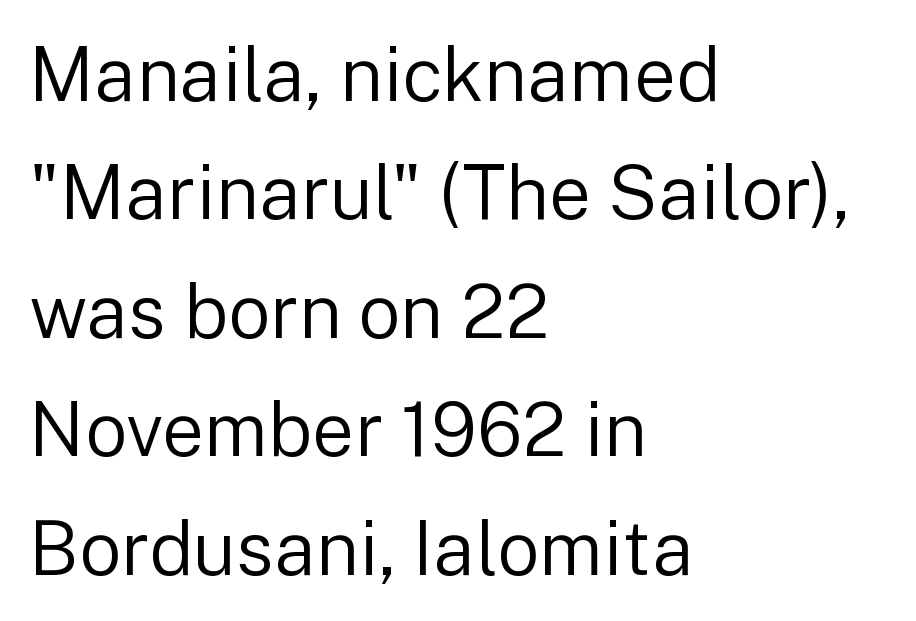
Q: Is the text bold? A: No.
Q: Is the text italic (slanted)? A: No, it is upright.
Q: Is the typeface a serif or a sans-serif typeface? A: Sans-serif.
Q: Is the text underlined? A: No.
Q: How is the paragraph aligned? A: Left-aligned.
Q: Is the spacing between letters normal or unusually wide? A: Normal.
Q: Is the spacing between lines tight, normal or loose? A: Normal.
Q: Width (condensed, normal, or wide)? A: Normal.
Q: Stroke contrast? A: Low.
Q: x-height? A: Medium.
Q: Monospaced? A: No.
